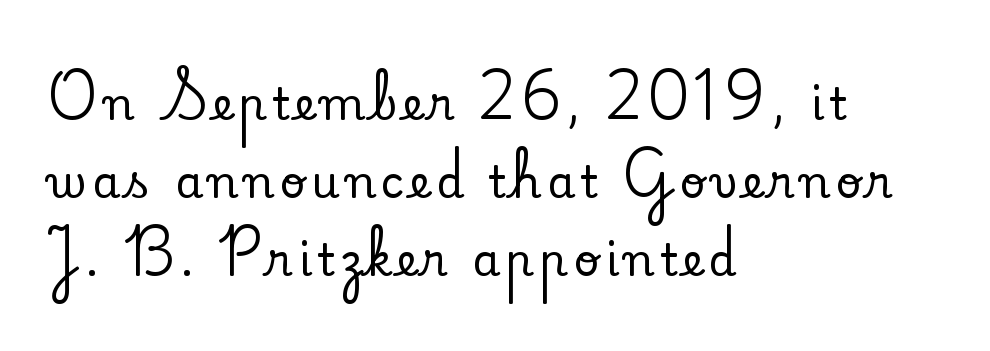
The image shows 45 px serif type, upright; set left-aligned, line spacing 1.73x, not underlined; low stroke contrast and a small x-height.
